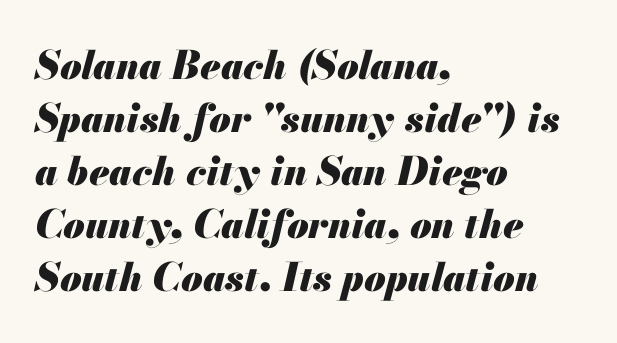
The passage shown is typed in a proportional face where columns would drift. Quick note: underline off. Italic? Definitely — the glyphs are oblique. Default kerning and tracking; the words read as compact shapes.
